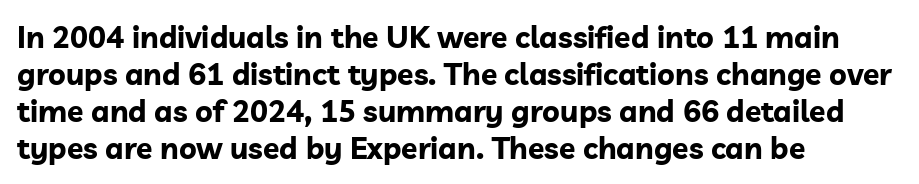
{"serif": "no", "italic": "no", "bold": "yes", "weight": "bold", "width": "normal", "stroke_contrast": "low", "x_height": "medium", "monospaced": "no", "underline": "no", "align": "left", "line_spacing_ratio": 1.23, "letter_spacing": "normal", "letter_spacing_em": 0.0, "glyph_px": 30}
